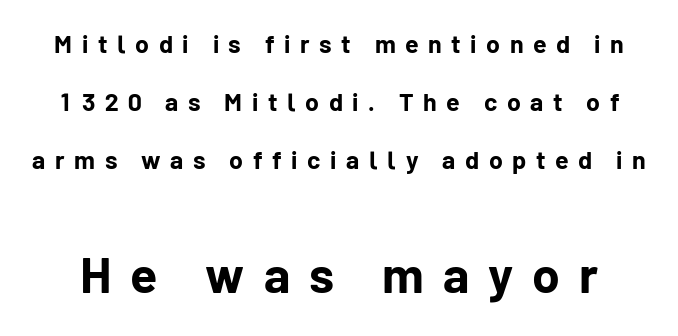
Q: Is the text bold? A: Yes.
Q: Is the text italic (slanted)? A: No, it is upright.
Q: Is the typeface a serif or a sans-serif typeface? A: Sans-serif.
Q: Is the text underlined? A: No.
Q: Is the spacing between letters normal or unusually wide? A: Unusually wide.
Q: Is the spacing between lines tight, normal or loose? A: Loose.
Q: Which block of text is set in a larger size, the first (top) or the second (bottom)? A: The second (bottom) one.
Q: Width (condensed, normal, or wide)? A: Normal.
Q: Stroke contrast? A: Low.
Q: x-height? A: Medium.
Q: Monospaced? A: No.
